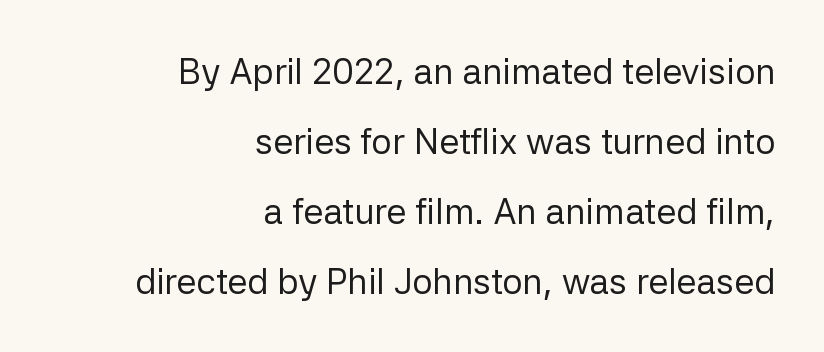
Q: Is the text bold? A: No.
Q: Is the text italic (slanted)? A: No, it is upright.
Q: Is the typeface a serif or a sans-serif typeface? A: Sans-serif.
Q: Is the text underlined? A: No.
Q: How is the paragraph aligned? A: Right-aligned.
Q: Is the spacing between letters normal or unusually wide? A: Normal.
Q: Is the spacing between lines tight, normal or loose? A: Loose.
Q: Width (condensed, normal, or wide)? A: Normal.
Q: Stroke contrast? A: Low.
Q: x-height? A: Medium.
Q: Monospaced? A: No.
